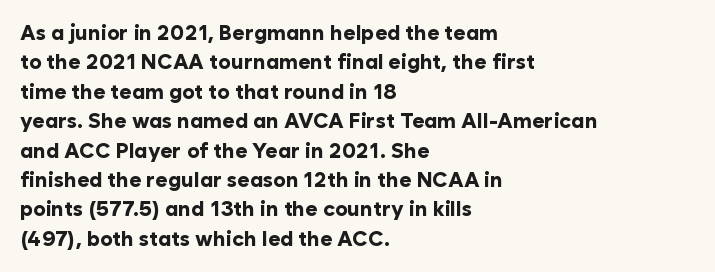
Q: Is the text bold? A: Yes.
Q: Is the text italic (slanted)? A: No, it is upright.
Q: Is the text underlined? A: No.
Q: How is the paragraph aligned? A: Left-aligned.
Q: Is the spacing between letters normal or unusually wide? A: Normal.
Q: Is the spacing between lines tight, normal or loose? A: Normal.
